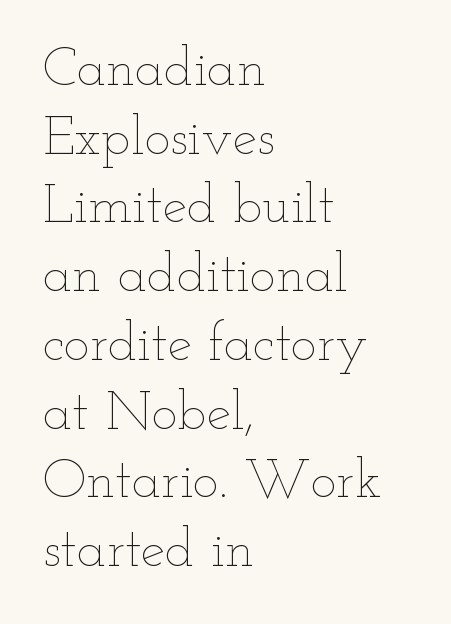
The image shows 55 px thin, wide type, upright; set left-aligned, normal line spacing (1.25x), normal letter spacing, not underlined; low stroke contrast and a small x-height.
